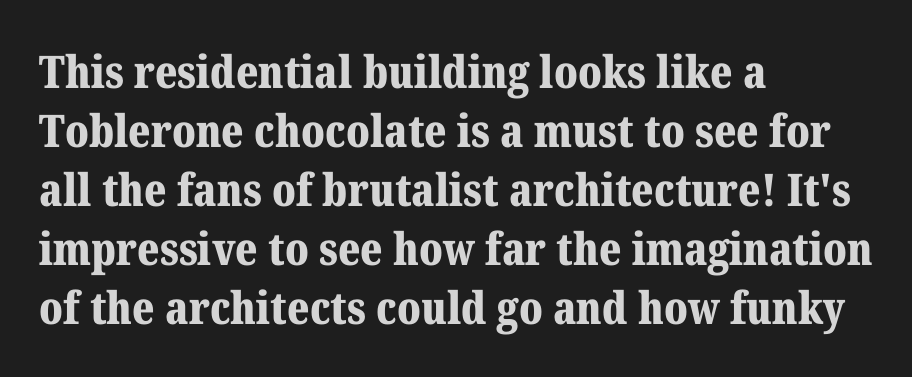
Is this a fixed-width face? No — the glyphs have proportional, varying widths. The letters stand straight up with perfectly vertical stems. Line spacing here is normal. The baseline area is clear. Heavy-handed strokes throughout: this text is bold. Line beginnings align vertically; line endings do not.
